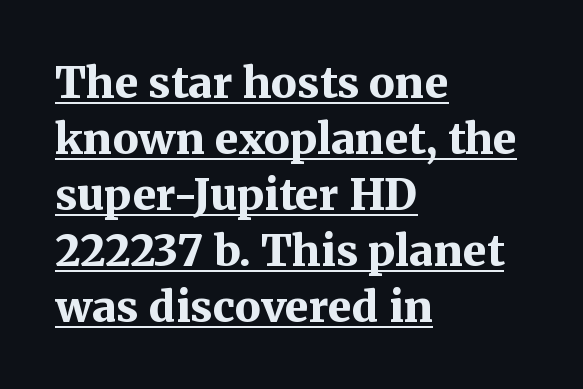
{"serif": "yes", "italic": "no", "bold": "yes", "weight": "bold", "width": "normal", "stroke_contrast": "medium", "x_height": "medium", "monospaced": "no", "underline": "yes", "align": "left", "line_spacing": "normal", "line_spacing_ratio": 1.3, "letter_spacing": "normal", "letter_spacing_em": 0.0, "glyph_px": 43}
